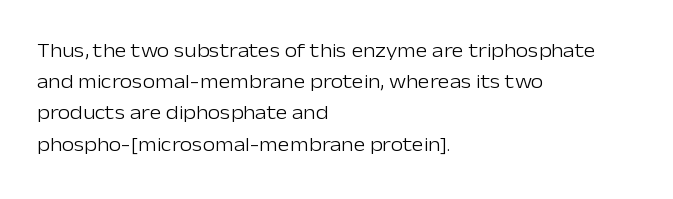
Between one letter and the next there's only the usual sliver of space. Letters rest on an invisible, unmarked baseline. Does the copy run flush right? No — it runs flush left. Nothing heavy about these letters — not bold at all.
